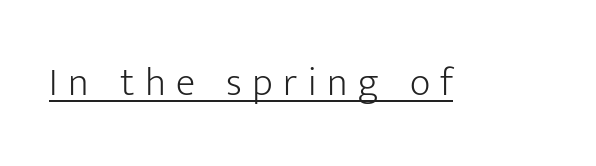
The letters advance in unequal steps, a hallmark of proportional type. Each word looks stretched out because of the extra space between its letters. If you drew a line through each stem, it would be perfectly vertical. The specimen includes a rule beneath the text block's lines.
